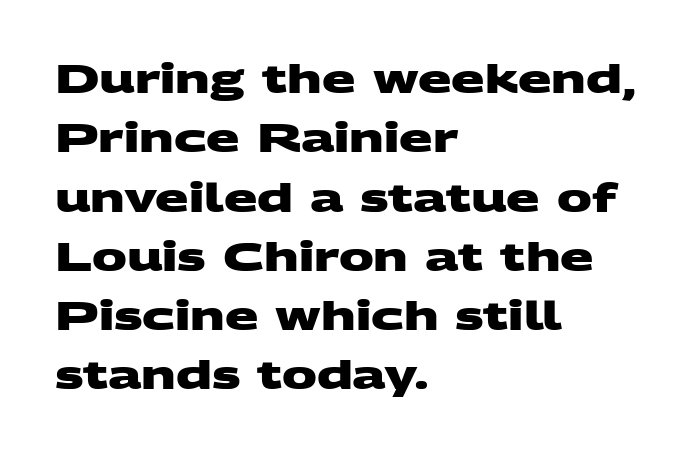
Q: Is the text bold? A: Yes.
Q: Is the typeface a serif or a sans-serif typeface? A: Sans-serif.
Q: Is the text underlined? A: No.
Q: How is the paragraph aligned? A: Left-aligned.
Q: Is the spacing between letters normal or unusually wide? A: Normal.
Q: Is the spacing between lines tight, normal or loose? A: Normal.
Q: Width (condensed, normal, or wide)? A: Wide.
Q: Stroke contrast? A: Medium.
Q: x-height? A: Large.
Q: Monospaced? A: No.
